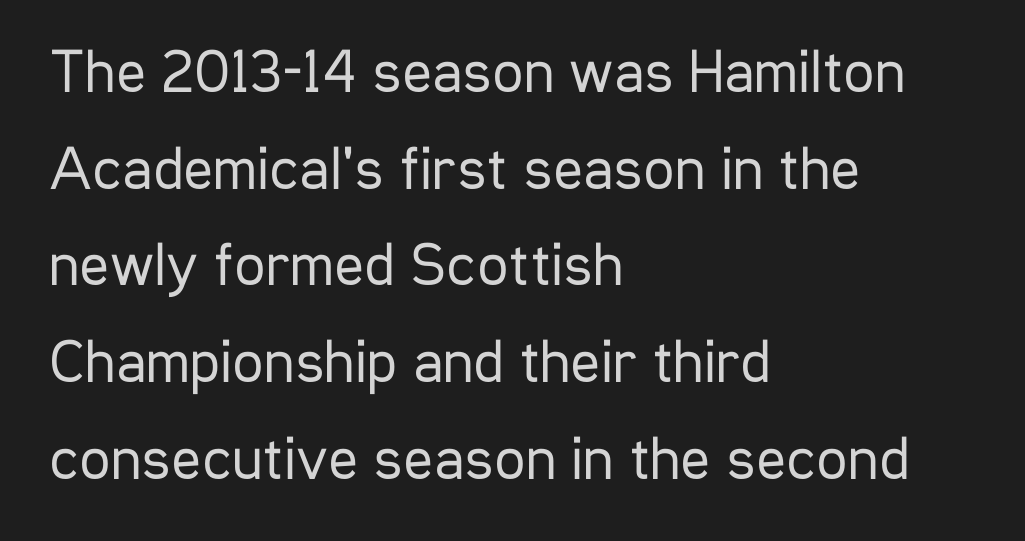
{"serif": "no", "italic": "no", "bold": "no", "weight": "regular", "width": "condensed", "stroke_contrast": "low", "x_height": "medium", "monospaced": "no", "underline": "no", "align": "left", "line_spacing": "normal", "line_spacing_ratio": 1.56, "letter_spacing": "normal", "letter_spacing_em": 0.0, "glyph_px": 62}
